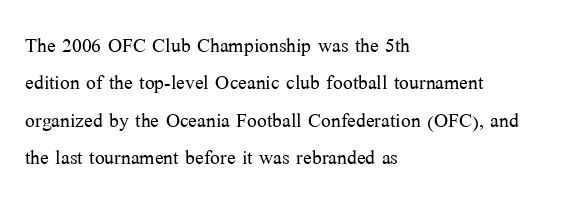
Q: Is the text bold? A: No.
Q: Is the text italic (slanted)? A: No, it is upright.
Q: Is the text underlined? A: No.
Q: How is the paragraph aligned? A: Left-aligned.
Q: Is the spacing between letters normal or unusually wide? A: Normal.
Q: Is the spacing between lines tight, normal or loose? A: Normal.
